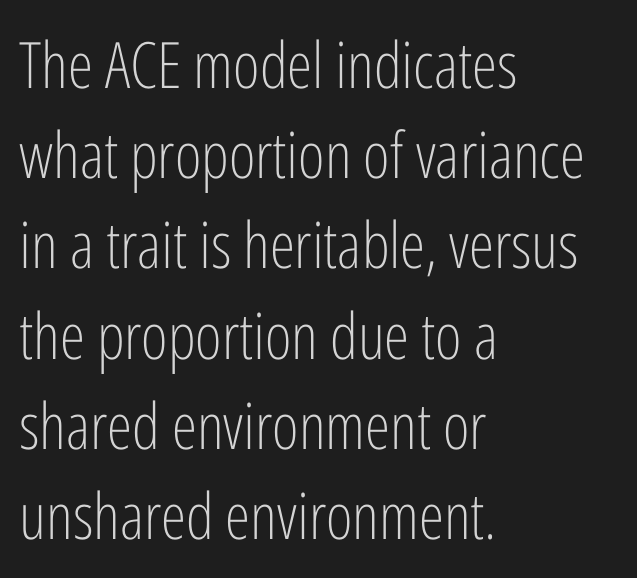
{"serif": "no", "italic": "no", "bold": "no", "weight": "light", "width": "condensed", "stroke_contrast": "low", "x_height": "medium", "monospaced": "no", "underline": "no", "align": "left", "line_spacing": "normal", "line_spacing_ratio": 1.41, "letter_spacing": "normal", "letter_spacing_em": 0.0, "glyph_px": 64}
